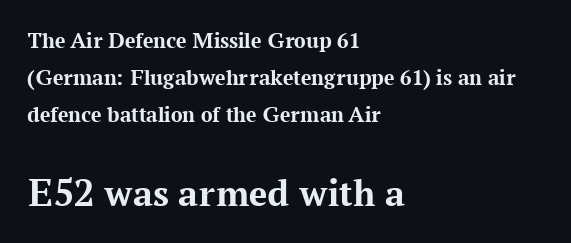
Posture: straight, roman, zero tilt. Plain, unruled lines of type. The passage shown is typeset with a serif family. You could call the tracking neutral — neither tight nor loose. Proportional: the letters do not fall into vertical columns.
